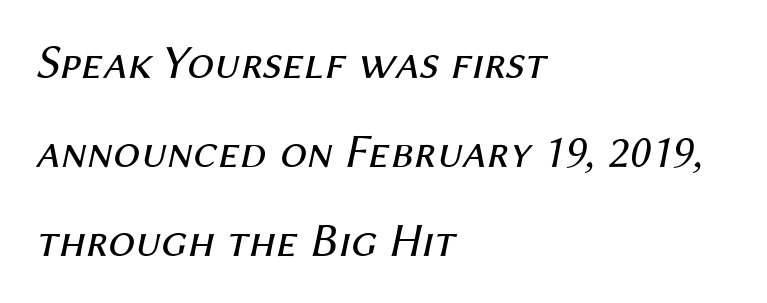
The image shows 48 px regular-weight type, italic (leaning right); set left-aligned, line spacing 1.85x, normal letter spacing, not underlined; medium stroke contrast and a medium x-height.
